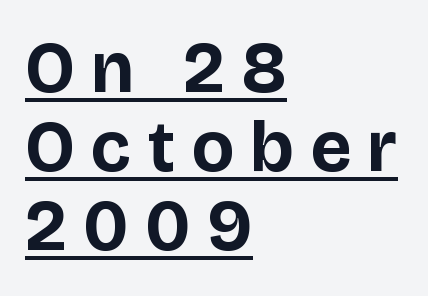
Q: Is the text bold? A: Yes.
Q: Is the text italic (slanted)? A: No, it is upright.
Q: Is the typeface a serif or a sans-serif typeface? A: Sans-serif.
Q: Is the text underlined? A: Yes.
Q: How is the paragraph aligned? A: Left-aligned.
Q: Is the spacing between letters normal or unusually wide? A: Unusually wide.
Q: Is the spacing between lines tight, normal or loose? A: Tight.
Q: Width (condensed, normal, or wide)? A: Normal.
Q: Stroke contrast? A: Low.
Q: x-height? A: Large.
Q: Monospaced? A: No.
